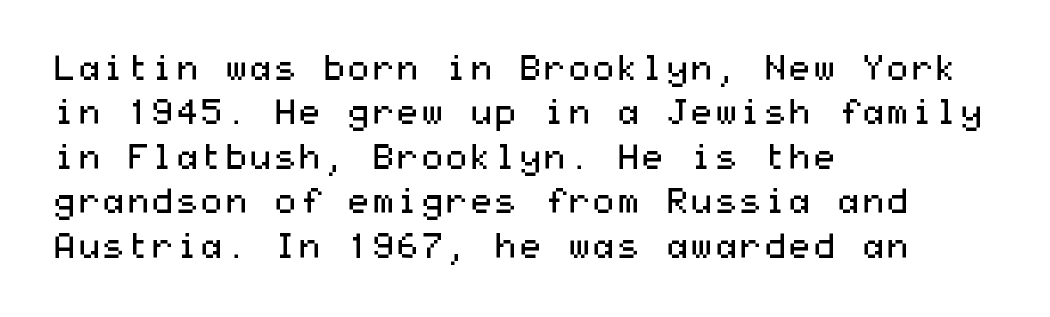
{"serif": "no", "italic": "no", "bold": "no", "weight": "regular", "width": "wide", "stroke_contrast": "medium", "x_height": "medium", "underline": "no", "align": "left", "line_spacing": "normal", "line_spacing_ratio": 1.27, "letter_spacing": "normal", "letter_spacing_em": 0.0, "glyph_px": 35}
